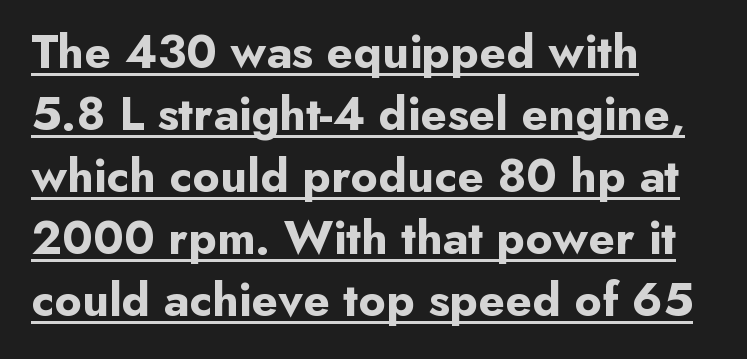
Q: Is the text bold? A: Yes.
Q: Is the text italic (slanted)? A: No, it is upright.
Q: Is the typeface a serif or a sans-serif typeface? A: Sans-serif.
Q: Is the text underlined? A: Yes.
Q: How is the paragraph aligned? A: Left-aligned.
Q: Is the spacing between letters normal or unusually wide? A: Normal.
Q: Is the spacing between lines tight, normal or loose? A: Normal.
Q: Width (condensed, normal, or wide)? A: Normal.
Q: Stroke contrast? A: Low.
Q: x-height? A: Small.
Q: Monospaced? A: No.
